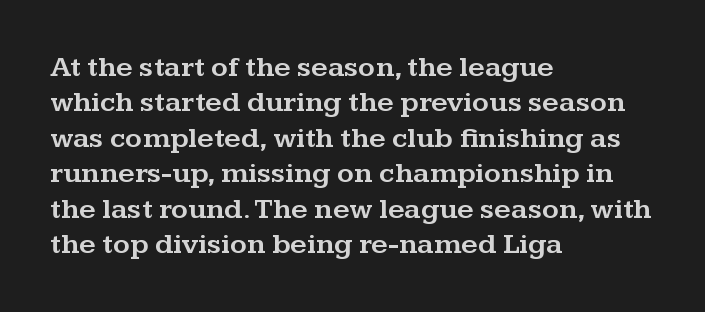
{"serif": "yes", "italic": "no", "width": "wide", "stroke_contrast": "medium", "x_height": "medium", "monospaced": "no", "underline": "no", "align": "left", "line_spacing_ratio": 1.22, "letter_spacing": "normal", "letter_spacing_em": 0.0, "glyph_px": 29}
